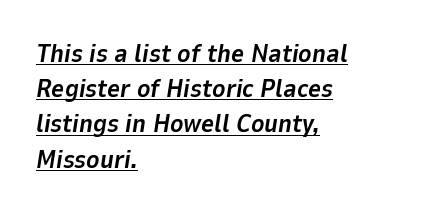
The image shows 25 px bold type, italic (leaning right); set left-aligned, normal line spacing (1.41x), normal letter spacing, underlined.
